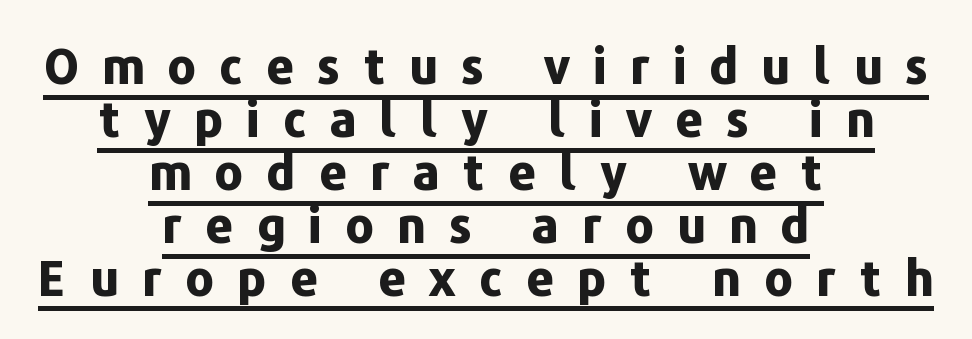
The gaps between neighbouring characters are conspicuously large. This sample uses a sans-serif face. Strokes here are thick enough to call this a true bold. Where is the straight margin? There isn't one; the lines are centered. Each new line begins almost immediately beneath the previous one. Somebody hit Ctrl+U on this one — the words are underlined.
